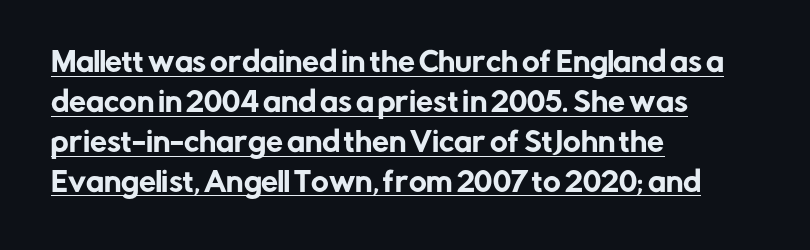
The image shows 27 px text type, upright; set left-aligned, normal line spacing (1.48x), normal letter spacing, underlined.
